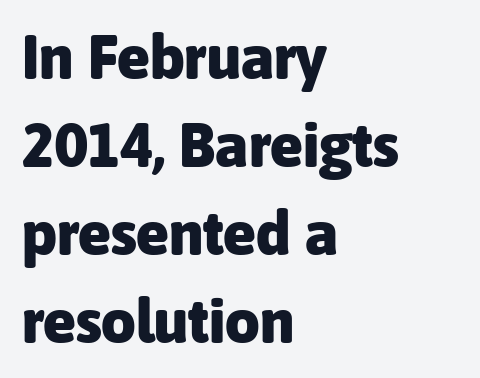
{"serif": "no", "italic": "no", "bold": "yes", "weight": "heavy", "width": "normal", "stroke_contrast": "low", "x_height": "medium", "monospaced": "no", "underline": "no", "align": "left", "line_spacing": "normal", "line_spacing_ratio": 1.44, "letter_spacing": "normal", "letter_spacing_em": 0.0, "glyph_px": 61}
